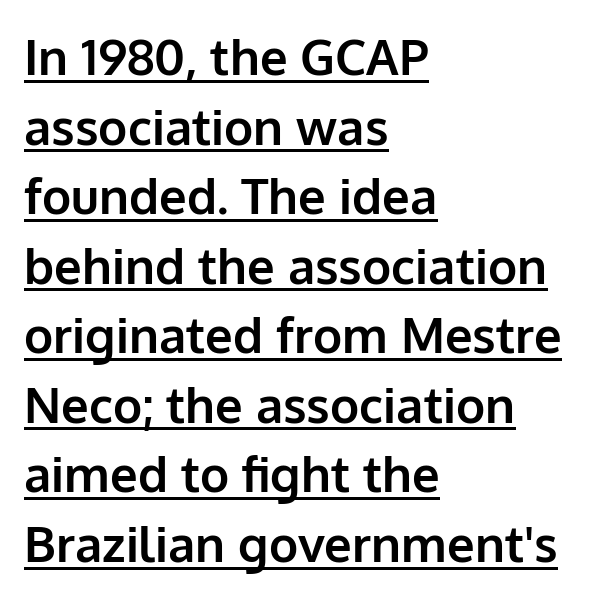
{"serif": "no", "italic": "no", "bold": "yes", "weight": "bold", "width": "normal", "stroke_contrast": "low", "x_height": "medium", "monospaced": "no", "underline": "yes", "align": "left", "line_spacing": "normal", "line_spacing_ratio": 1.42, "letter_spacing": "normal", "letter_spacing_em": 0.0, "glyph_px": 49}
